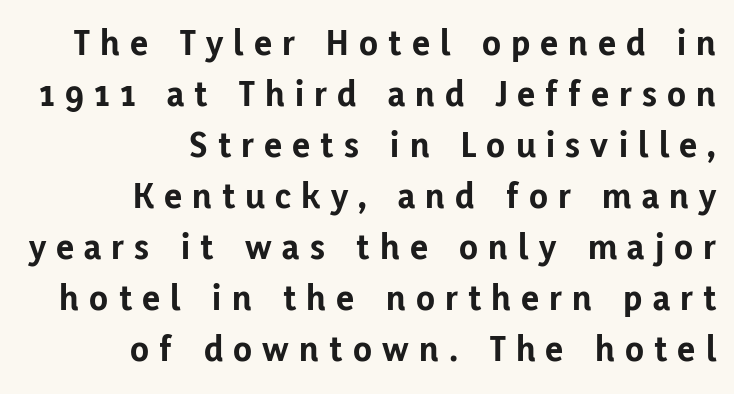
Where is the straight margin? On the right. The string is rendered with underlining switched off. The text was rendered using a sans face with plain stroke endings. The vertical gap from one line to the next is medium. Characters remain perfectly vertical along every line.
